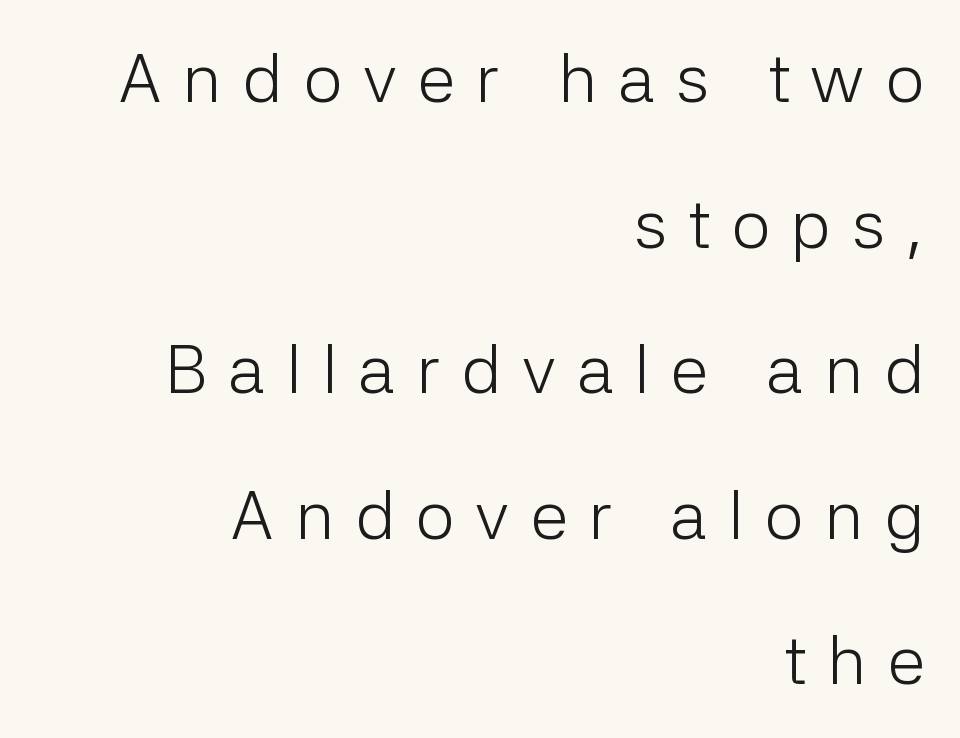
{"serif": "no", "italic": "no", "bold": "no", "weight": "light", "width": "normal", "stroke_contrast": "low", "x_height": "medium", "monospaced": "no", "underline": "no", "align": "right", "line_spacing": "loose", "line_spacing_ratio": 2.11, "letter_spacing": "wide", "letter_spacing_em": 0.3, "glyph_px": 69}
